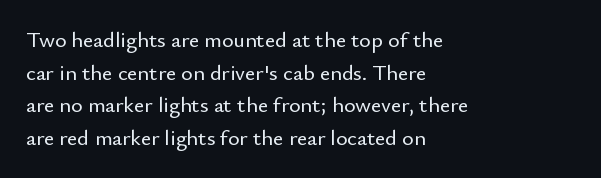
The string is rendered with underlining switched off. Successive baselines arrive at the customary interval. The paragraph shown leans on its left margin. Do the letters lean? They stand straight. The passage shown has conventional tracking throughout.
